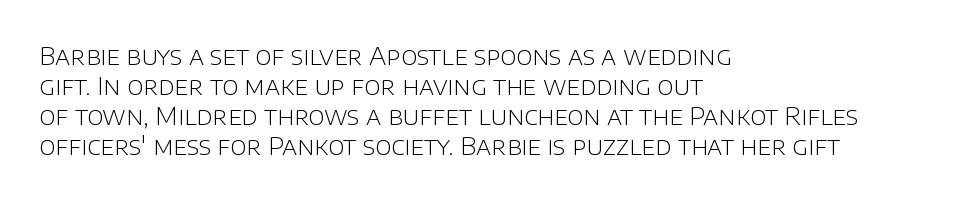
Q: Is the text bold? A: No.
Q: Is the text italic (slanted)? A: No, it is upright.
Q: Is the text underlined? A: No.
Q: How is the paragraph aligned? A: Left-aligned.
Q: Is the spacing between letters normal or unusually wide? A: Normal.
